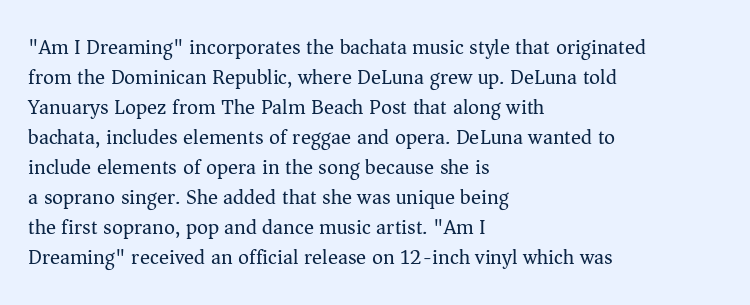
Q: Is the text bold? A: No.
Q: Is the text italic (slanted)? A: No, it is upright.
Q: Is the text underlined? A: No.
Q: How is the paragraph aligned? A: Left-aligned.
Q: Is the spacing between letters normal or unusually wide? A: Normal.
Q: Is the spacing between lines tight, normal or loose? A: Normal.
